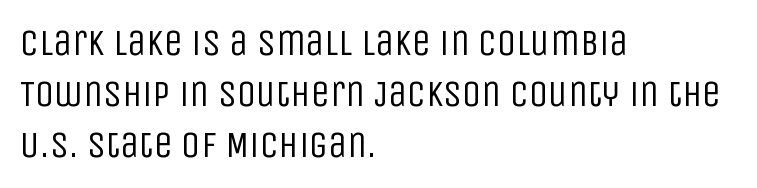
{"serif": "no", "italic": "no", "bold": "no", "weight": "regular", "width": "condensed", "stroke_contrast": "low", "x_height": "large", "monospaced": "no", "underline": "no", "align": "left", "line_spacing": "normal", "line_spacing_ratio": 1.34, "letter_spacing": "normal", "letter_spacing_em": 0.0, "glyph_px": 38}
